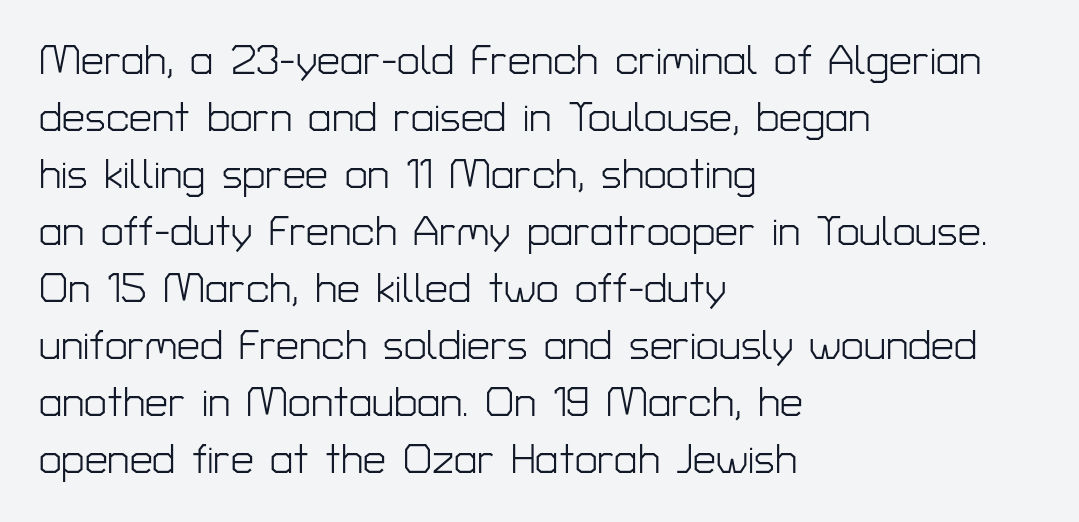
Caption: multi-line text, flush left, ragged right. The rendering shows plain stroke endings on the letterforms — a sans-serif design. Think standard paragraph weight, or any step lighter than that. Regular leading. The rendering keeps characters at their native spacing.
